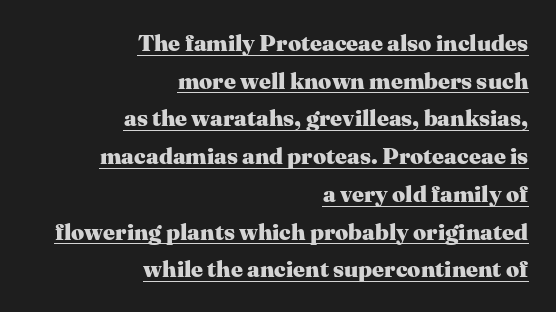
This sample uses plain, unmodified letter spacing. The lines are quadded right. Ascenders rise straight up at ninety degrees. The block of text has a typical density, with ordinary space between rows. The rendering uses the underline text-decoration.
